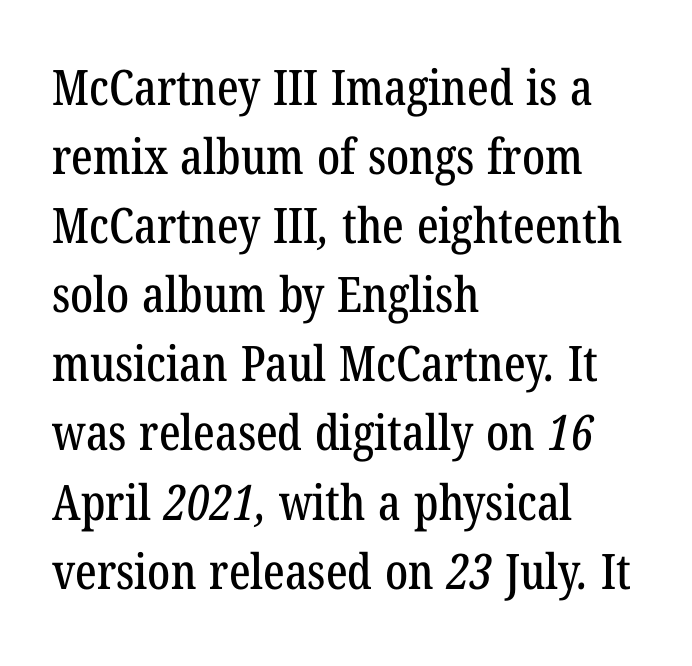
Q: Is the typeface a serif or a sans-serif typeface? A: Serif.
Q: Is the text underlined? A: No.
Q: How is the paragraph aligned? A: Left-aligned.
Q: Is the spacing between letters normal or unusually wide? A: Normal.
Q: Is the spacing between lines tight, normal or loose? A: Normal.
Q: Width (condensed, normal, or wide)? A: Condensed.
Q: Stroke contrast? A: Low.
Q: x-height? A: Medium.
Q: Monospaced? A: No.
